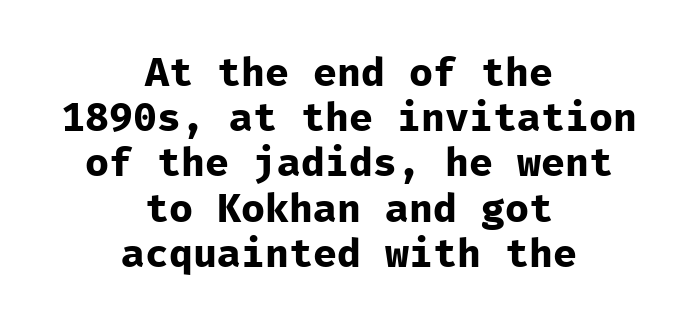
The image shows 40 px bold sans-serif type, upright, monospaced; set centered, tight line spacing (1.13x), normal letter spacing, not underlined; low stroke contrast and a medium x-height.
